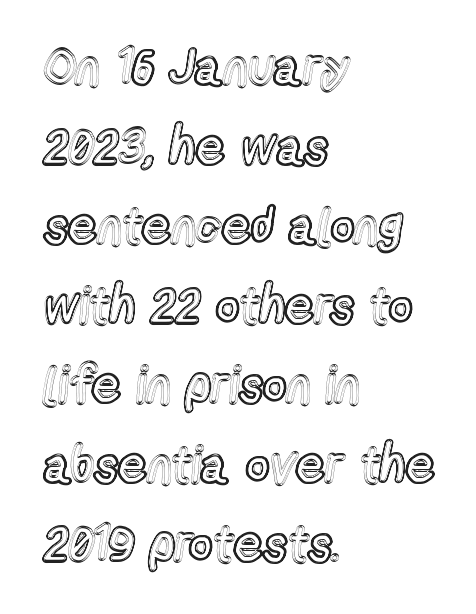
The image shows 51 px condensed type; set left-aligned, normal line spacing (1.56x), normal letter spacing, not underlined; a medium x-height.
